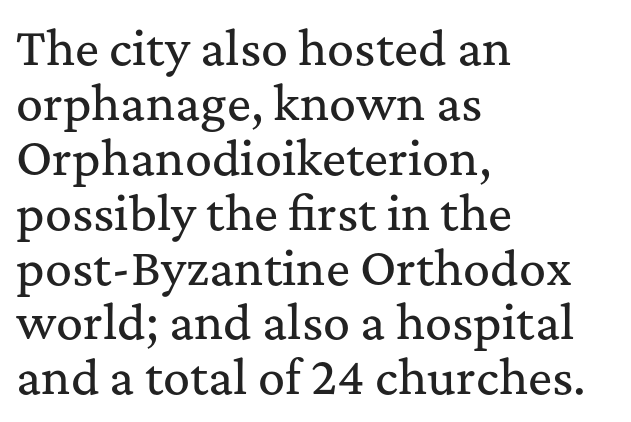
The image shows 45 px serif type, upright; set left-aligned, line spacing 1.22x, normal letter spacing, not underlined; medium stroke contrast and a medium x-height.
